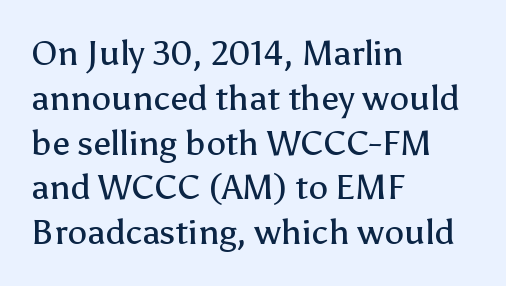
Alignment: flush left. Clear beneath every line of the passage. Posture: straight, roman, zero tilt. This reads as an unemphasized weight, regular at the heaviest. A typesetter would label this face a sans. Honestly, the letter spacing is just normal — you wouldn't notice it.
